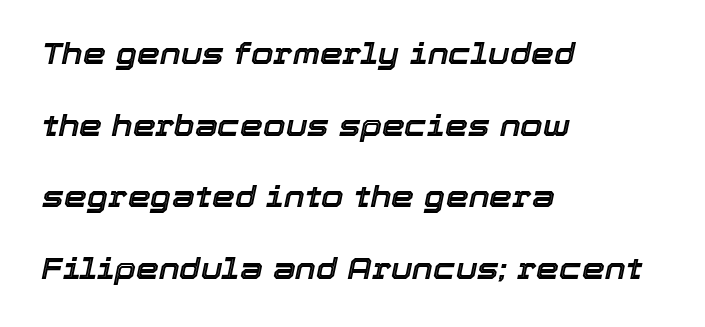
Students, note that the glyphs here touch the page at normal intervals. Slanted lettering throughout. Horizontal bands of white between lines are thick stripes. Looks like regular typesetting: each glyph gets only the width it needs. Words float on clear page, feet unadorned.
